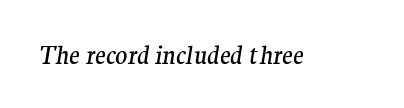
The image shows 25 px text type, italic (leaning right); set normal letter spacing, not underlined.
